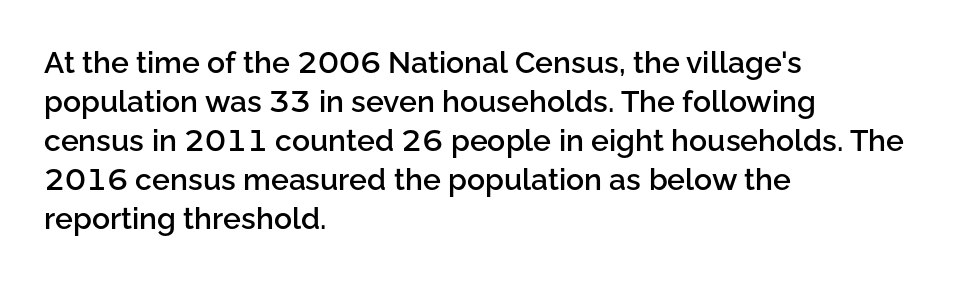
The image shows 30 px semibold sans-serif type, upright; set left-aligned, normal line spacing (1.3x), normal letter spacing, not underlined; low stroke contrast and a medium x-height.
